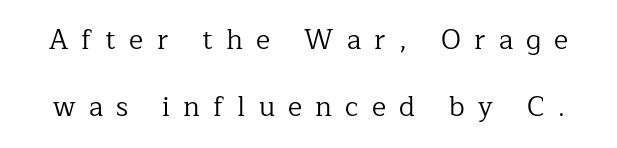
The image shows 27 px text type, upright; set loose line spacing (2.5x), unusually wide letter spacing (+0.49 em), not underlined.
